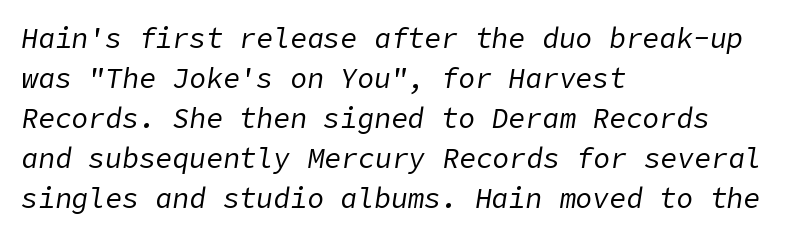
No word sits above an underline. In terms of leading, this rendering sits right in the middle. Letters have the restrained weight of plain body copy at most. The whole block is typeset with a tilt. These lines stack with their left ends in a neat column. There is no visible air inserted between adjacent glyphs.
